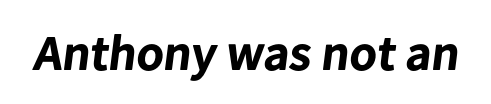
{"serif": "no", "bold": "yes", "weight": "bold", "width": "normal", "stroke_contrast": "low", "x_height": "medium", "monospaced": "no", "underline": "no", "letter_spacing": "normal", "letter_spacing_em": 0.0, "glyph_px": 50}
